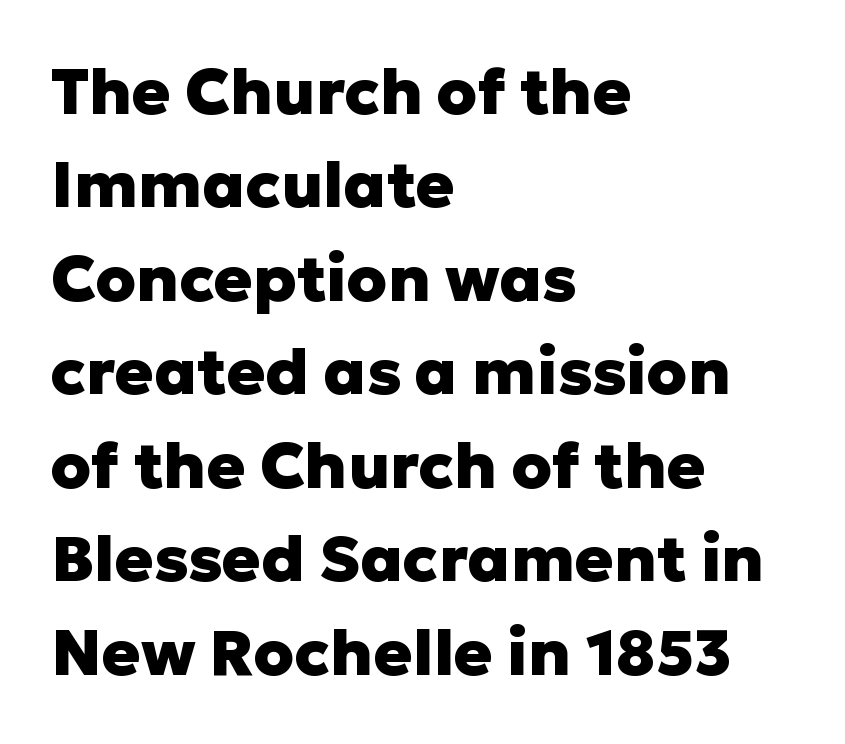
{"serif": "no", "italic": "no", "bold": "yes", "weight": "heavy", "width": "normal", "stroke_contrast": "low", "x_height": "medium", "monospaced": "no", "underline": "no", "align": "left", "line_spacing": "normal", "line_spacing_ratio": 1.46, "letter_spacing": "normal", "letter_spacing_em": 0.0, "glyph_px": 64}
